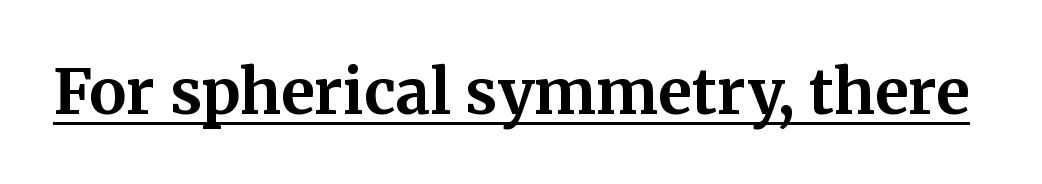
The image shows 62 px bold serif type, upright; set normal letter spacing, underlined; medium stroke contrast and a medium x-height.
